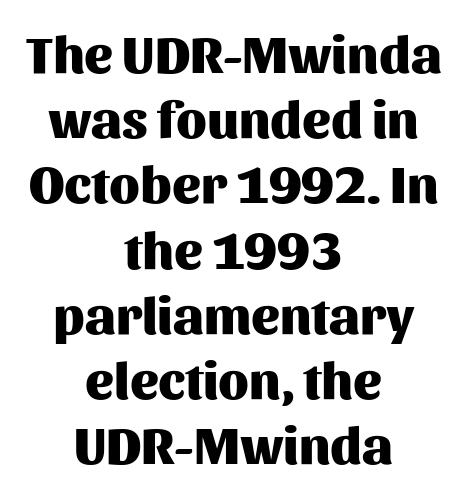
The image shows 53 px heavy sans-serif type, upright; set centered, line spacing 1.23x, normal letter spacing, not underlined; medium stroke contrast and a medium x-height.
